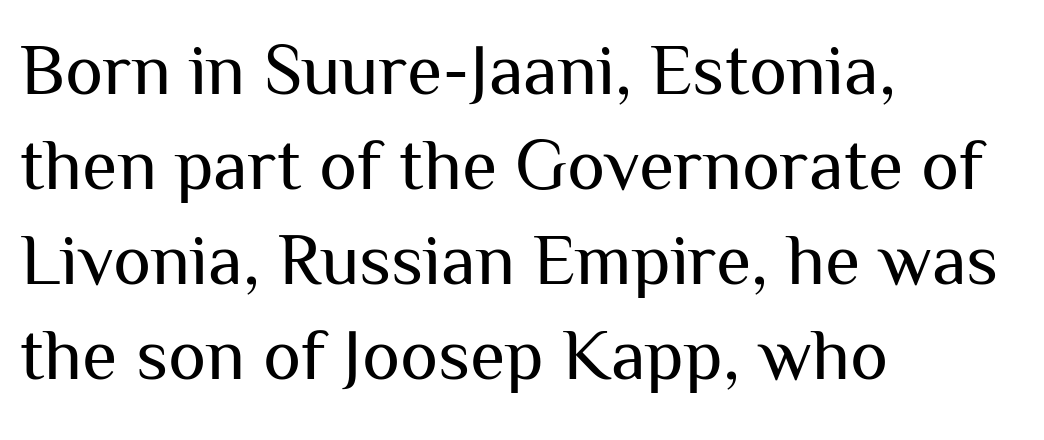
Q: Is the text bold? A: No.
Q: Is the text italic (slanted)? A: No, it is upright.
Q: Is the typeface a serif or a sans-serif typeface? A: Sans-serif.
Q: Is the text underlined? A: No.
Q: How is the paragraph aligned? A: Left-aligned.
Q: Is the spacing between letters normal or unusually wide? A: Normal.
Q: Is the spacing between lines tight, normal or loose? A: Normal.
Q: Width (condensed, normal, or wide)? A: Normal.
Q: Stroke contrast? A: Medium.
Q: x-height? A: Medium.
Q: Monospaced? A: No.
